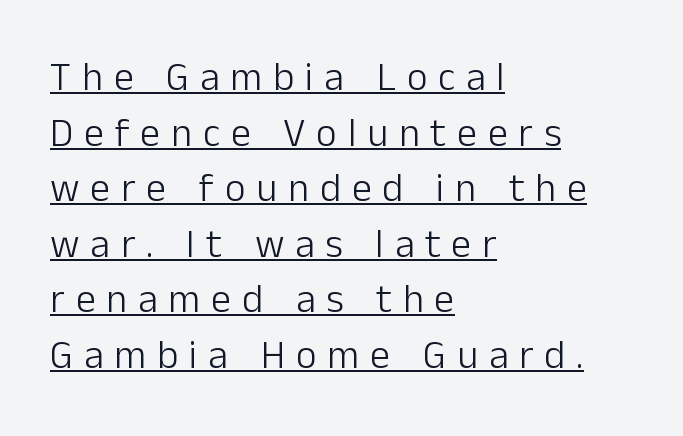
{"serif": "no", "italic": "no", "bold": "no", "weight": "light", "width": "normal", "stroke_contrast": "low", "x_height": "medium", "monospaced": "no", "underline": "yes", "align": "left", "line_spacing": "normal", "line_spacing_ratio": 1.39, "letter_spacing": "wide", "letter_spacing_em": 0.27, "glyph_px": 40}
